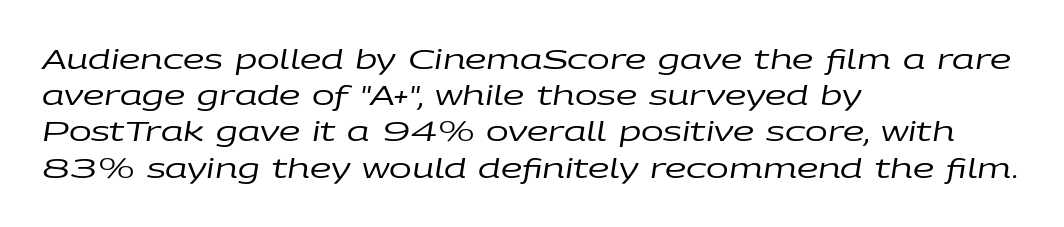
Q: Is the text bold? A: No.
Q: Is the text italic (slanted)? A: Yes, it leans right by about 9 degrees.
Q: Is the text underlined? A: No.
Q: How is the paragraph aligned? A: Left-aligned.
Q: Is the spacing between letters normal or unusually wide? A: Normal.
Q: Is the spacing between lines tight, normal or loose? A: Normal.
